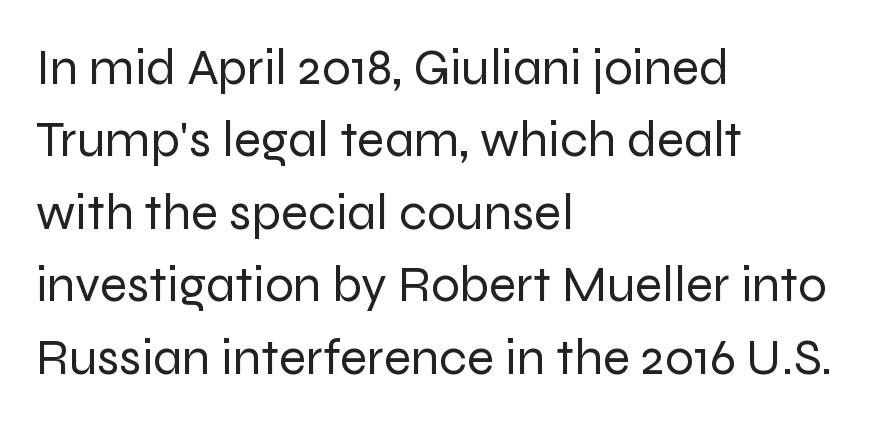
The image shows 51 px regular-weight sans-serif type, upright; set left-aligned, normal line spacing (1.42x), normal letter spacing, not underlined; low stroke contrast and a medium x-height.
